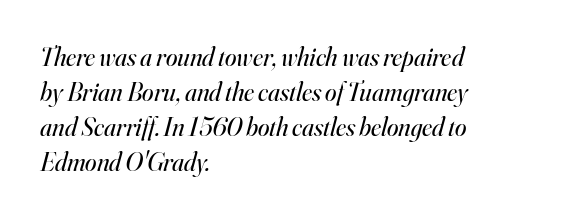
Q: Is the text bold? A: No.
Q: Is the text italic (slanted)? A: Yes, it leans right by about 16 degrees.
Q: Is the text underlined? A: No.
Q: How is the paragraph aligned? A: Left-aligned.
Q: Is the spacing between letters normal or unusually wide? A: Normal.
Q: Is the spacing between lines tight, normal or loose? A: Normal.
